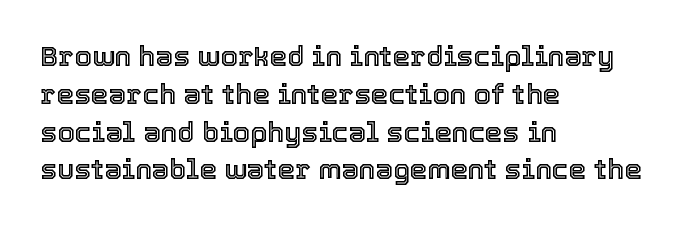
The image shows 28 px text type, upright; set left-aligned, normal line spacing (1.35x), normal letter spacing, not underlined; a medium x-height.
